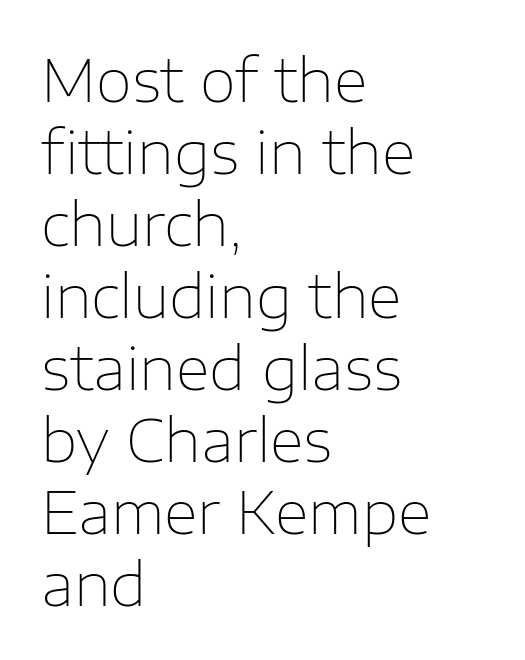
Proportional: the letters do not fall into vertical columns. Do the letters lean? They stand straight. The letters carry no serifs — their stems end cleanly without finishing strokes. Heaviness? Minimal to ordinary, like unemphasized prose. This sample uses plain, unmodified letter spacing.
